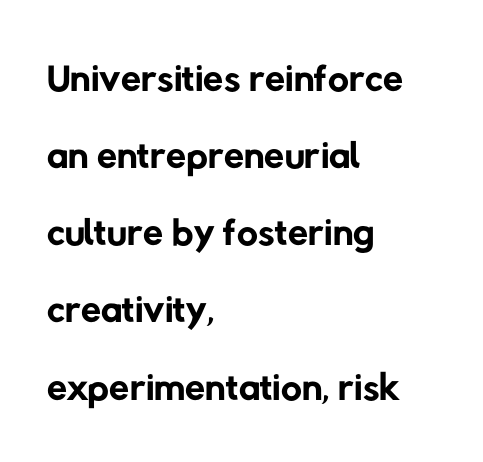
Q: Is the text bold? A: No.
Q: Is the typeface a serif or a sans-serif typeface? A: Sans-serif.
Q: Is the text underlined? A: No.
Q: How is the paragraph aligned? A: Left-aligned.
Q: Is the spacing between letters normal or unusually wide? A: Normal.
Q: Is the spacing between lines tight, normal or loose? A: Normal.
Q: Width (condensed, normal, or wide)? A: Normal.
Q: Stroke contrast? A: Low.
Q: x-height? A: Medium.
Q: Monospaced? A: No.
